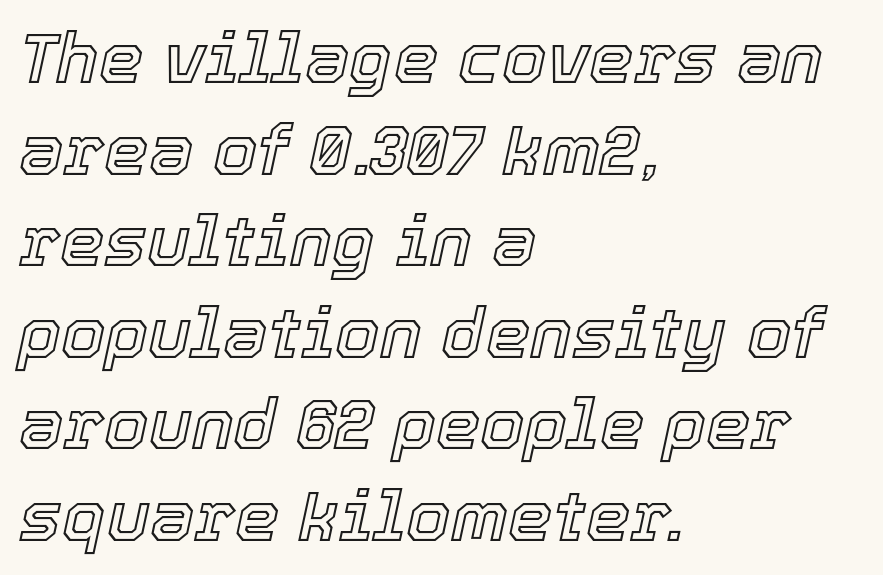
Q: Is the text italic (slanted)? A: Yes, it leans right by about 12 degrees.
Q: Is the text underlined? A: No.
Q: How is the paragraph aligned? A: Left-aligned.
Q: Is the spacing between letters normal or unusually wide? A: Normal.
Q: Is the spacing between lines tight, normal or loose? A: Normal.
Q: Width (condensed, normal, or wide)? A: Normal.
Q: x-height? A: Medium.
Q: Monospaced? A: No.
